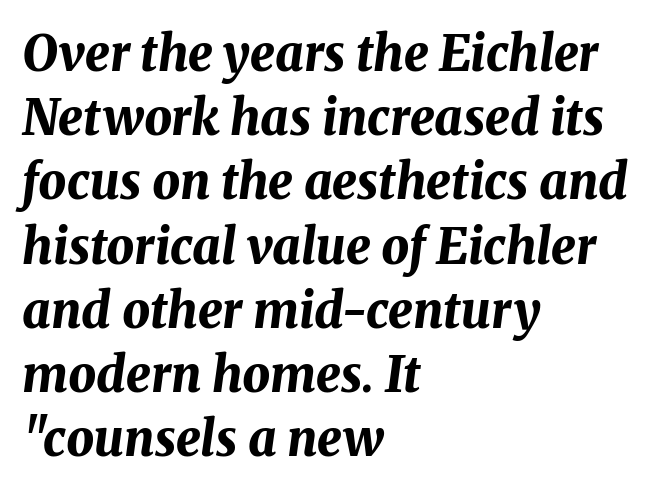
{"italic": "yes", "lean": "right", "slant_degrees": 8, "bold": "yes", "weight": "bold", "width": "normal", "stroke_contrast": "medium", "x_height": "medium", "monospaced": "no", "underline": "no", "align": "left", "line_spacing": "normal", "line_spacing_ratio": 1.31, "letter_spacing": "normal", "letter_spacing_em": 0.0, "glyph_px": 49}
